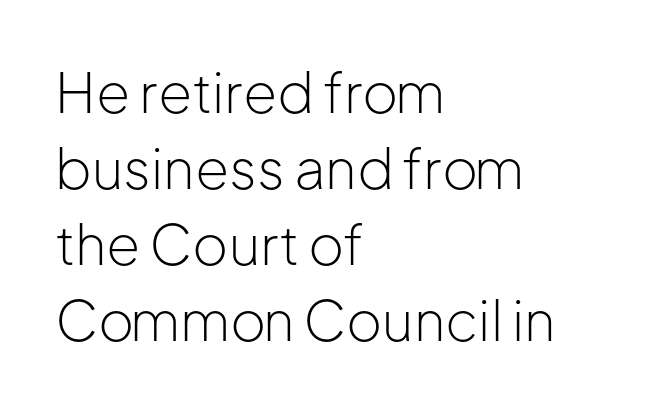
The image shows 55 px light sans-serif type, upright; set left-aligned, normal line spacing (1.38x), normal letter spacing, not underlined; low stroke contrast and a medium x-height.
